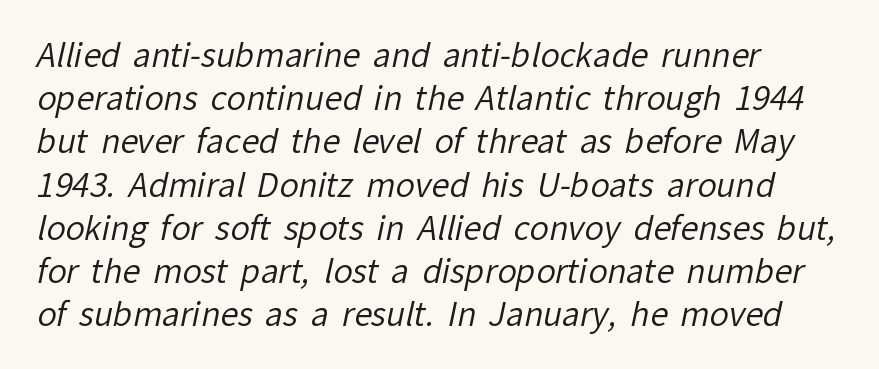
{"serif": "no", "bold": "no", "weight": "regular", "width": "normal", "stroke_contrast": "low", "x_height": "medium", "monospaced": "no", "underline": "no", "line_spacing": "normal", "line_spacing_ratio": 1.35, "letter_spacing": "normal", "letter_spacing_em": 0.0, "glyph_px": 32}
